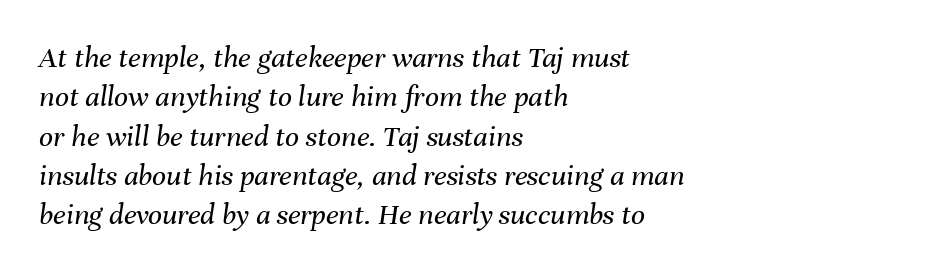
{"italic": "yes", "lean": "right", "slant_degrees": 8, "bold": "no", "weight": "regular", "width": "normal", "stroke_contrast": "medium", "x_height": "medium", "monospaced": "no", "underline": "no", "align": "left", "line_spacing": "normal", "line_spacing_ratio": 1.27, "letter_spacing": "normal", "letter_spacing_em": 0.0, "glyph_px": 31}
